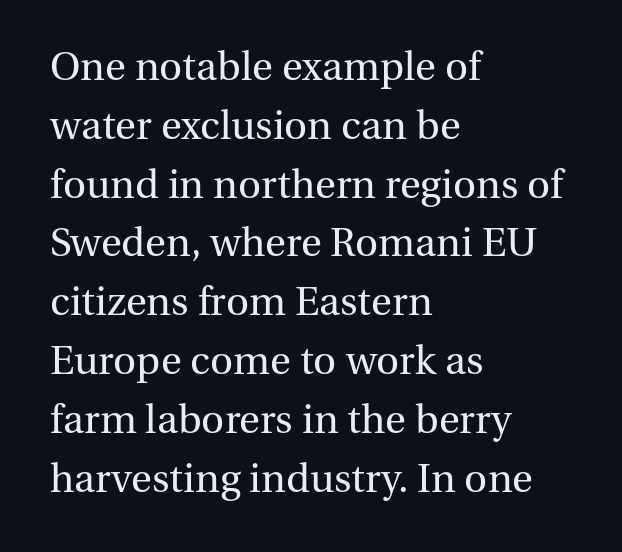
{"serif": "yes", "italic": "no", "bold": "no", "weight": "regular", "width": "normal", "stroke_contrast": "medium", "x_height": "medium", "monospaced": "no", "underline": "no", "align": "left", "line_spacing": "normal", "line_spacing_ratio": 1.47, "letter_spacing": "normal", "letter_spacing_em": 0.0, "glyph_px": 40}
